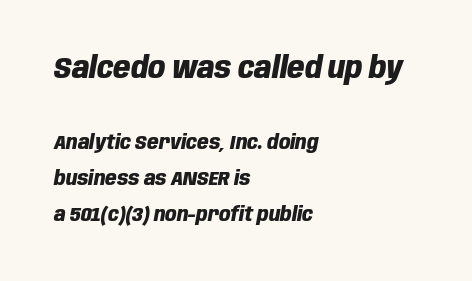
The image shows 30 px heavy, condensed type, italic (leaning right); set left-aligned, line spacing 1.82x, normal letter spacing, not underlined; the first (top) block is 1.5x larger; low stroke contrast and a large x-height.
